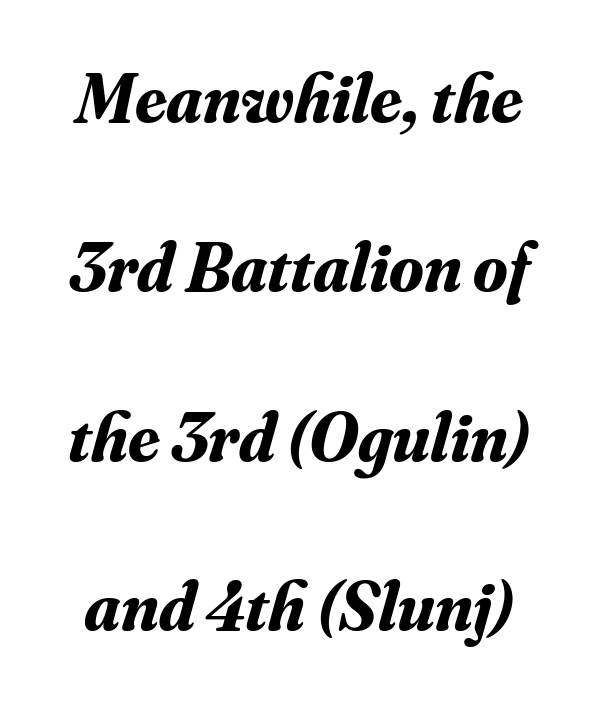
{"serif": "yes", "italic": "yes", "lean": "right", "slant_degrees": 16, "bold": "yes", "weight": "bold", "width": "normal", "stroke_contrast": "medium", "x_height": "small", "monospaced": "no", "underline": "no", "line_spacing": "loose", "line_spacing_ratio": 2.42, "letter_spacing": "normal", "letter_spacing_em": 0.0, "glyph_px": 70}
